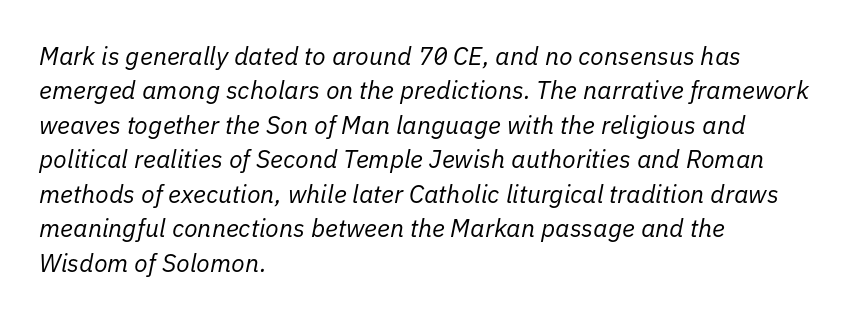
{"italic": "yes", "lean": "right", "slant_degrees": 11, "bold": "no", "underline": "no", "align": "left", "line_spacing": "normal", "line_spacing_ratio": 1.38, "letter_spacing": "normal", "letter_spacing_em": 0.0, "glyph_px": 25}
